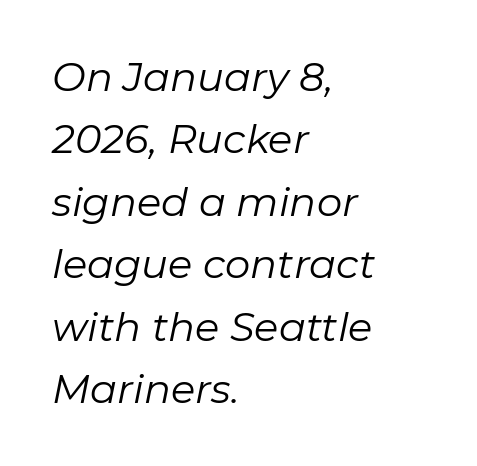
{"italic": "yes", "lean": "right", "slant_degrees": 11, "bold": "no", "weight": "regular", "width": "normal", "stroke_contrast": "low", "x_height": "medium", "monospaced": "no", "underline": "no", "align": "left", "line_spacing": "normal", "line_spacing_ratio": 1.56, "letter_spacing": "normal", "letter_spacing_em": 0.0, "glyph_px": 40}
